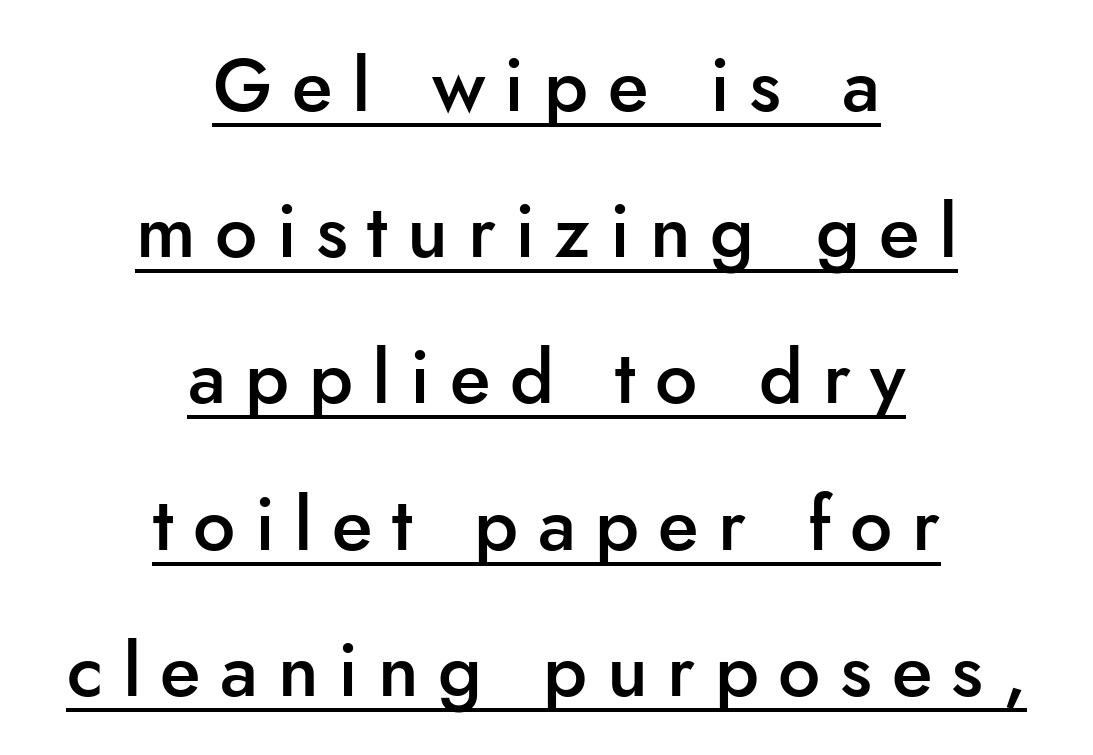
Q: Is the text bold? A: Semi-bold.
Q: Is the text italic (slanted)? A: No, it is upright.
Q: Is the typeface a serif or a sans-serif typeface? A: Sans-serif.
Q: Is the text underlined? A: Yes.
Q: How is the paragraph aligned? A: Centered.
Q: Is the spacing between letters normal or unusually wide? A: Unusually wide.
Q: Is the spacing between lines tight, normal or loose? A: Loose.
Q: Width (condensed, normal, or wide)? A: Normal.
Q: Stroke contrast? A: Low.
Q: x-height? A: Small.
Q: Monospaced? A: No.
